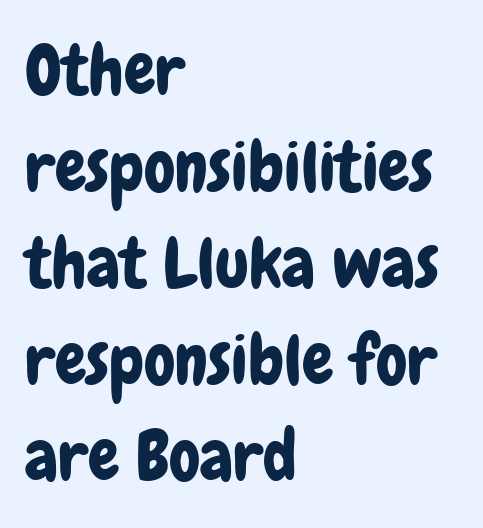
The image shows 70 px condensed sans-serif type, upright; set left-aligned, normal line spacing (1.38x), normal letter spacing, not underlined; low stroke contrast and a medium x-height.
